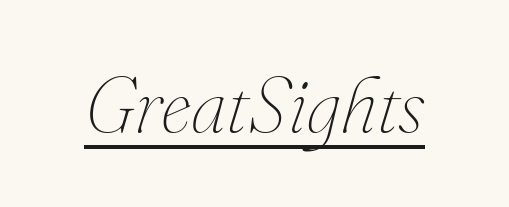
{"italic": "yes", "lean": "right", "slant_degrees": 16, "bold": "no", "weight": "thin", "width": "normal", "stroke_contrast": "medium", "x_height": "small", "monospaced": "no", "underline": "yes", "letter_spacing": "normal", "letter_spacing_em": 0.0, "glyph_px": 78}
